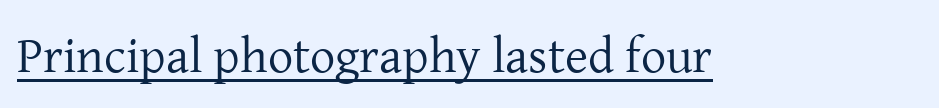
The image shows 50 px regular-weight serif type, upright; set normal letter spacing, underlined; low stroke contrast and a medium x-height.
